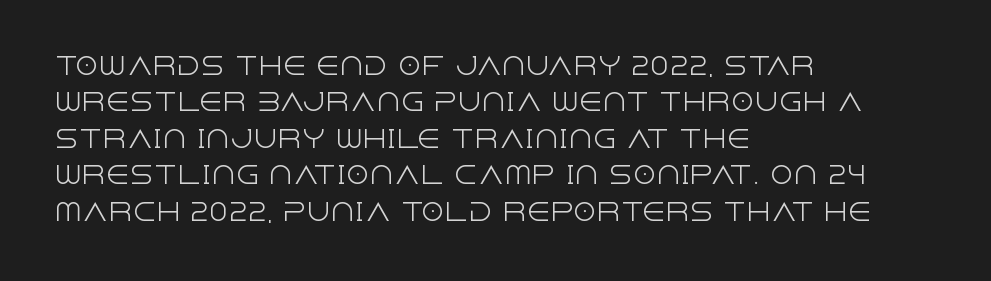
{"italic": "no", "bold": "no", "underline": "no", "align": "left", "line_spacing": "normal", "line_spacing_ratio": 1.52, "letter_spacing": "normal", "letter_spacing_em": 0.0, "glyph_px": 24}
